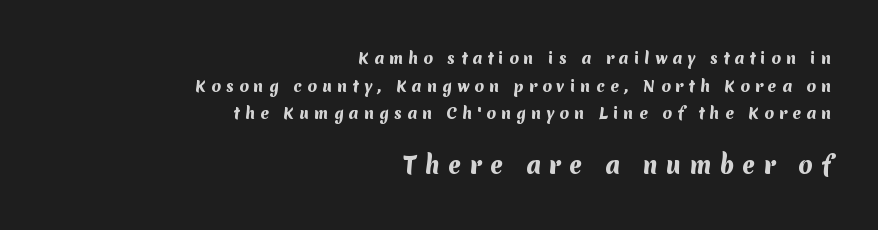
Q: Is the text bold? A: Yes.
Q: Is the text underlined? A: No.
Q: How is the paragraph aligned? A: Right-aligned.
Q: Is the spacing between letters normal or unusually wide? A: Unusually wide.
Q: Which block of text is set in a larger size, the first (top) or the second (bottom)? A: The second (bottom) one.
